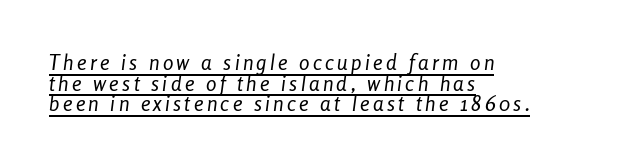
The image shows 21 px text type, italic (leaning right); set left-aligned, tight line spacing (0.98x), underlined.
